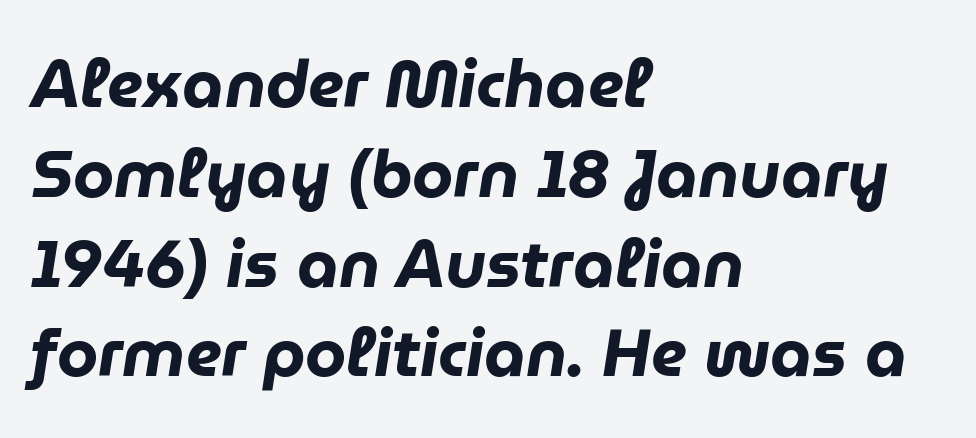
Q: Is the text bold? A: Yes.
Q: Is the text italic (slanted)? A: Yes, it leans right by about 9 degrees.
Q: Is the text underlined? A: No.
Q: How is the paragraph aligned? A: Left-aligned.
Q: Is the spacing between letters normal or unusually wide? A: Normal.
Q: Is the spacing between lines tight, normal or loose? A: Normal.
Q: Width (condensed, normal, or wide)? A: Normal.
Q: Stroke contrast? A: Low.
Q: x-height? A: Medium.
Q: Monospaced? A: No.
